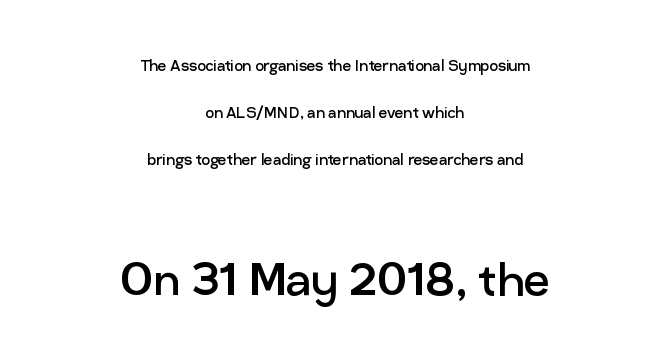
The image shows 57 px regular-weight sans-serif type, upright; set centered, loose line spacing (2.47x), normal letter spacing, not underlined; the second (bottom) block is 3.0x larger; low stroke contrast and a medium x-height.
